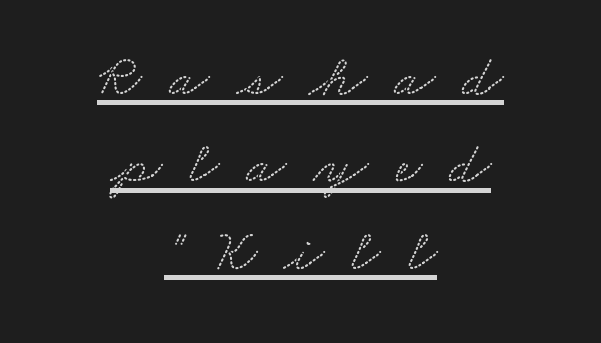
The image shows 59 px wide type; set centered, normal line spacing (1.48x), unusually wide letter spacing (+0.46 em), underlined; low stroke contrast and a small x-height.
